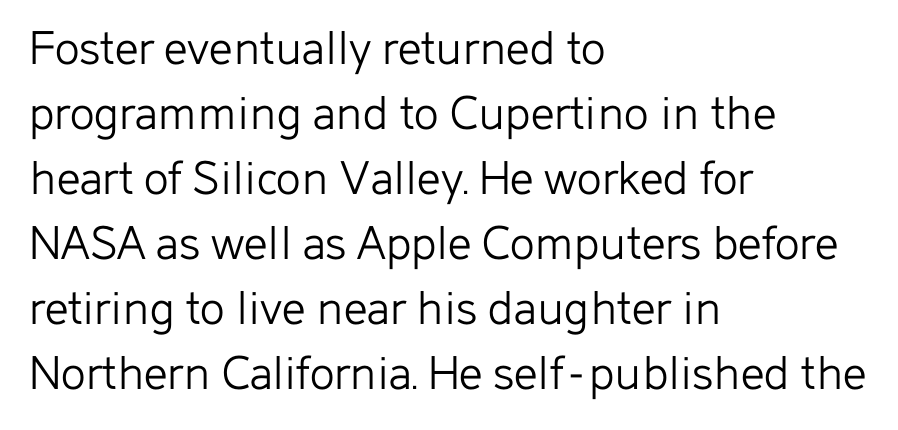
This rendering leaves character spacing at its baseline value. A typesetter would call this proportional, since set widths differ per character. Nobody drew a line under any word here. Vertical strokes here are truly vertical. Does the copy run flush right? No — it runs flush left.
